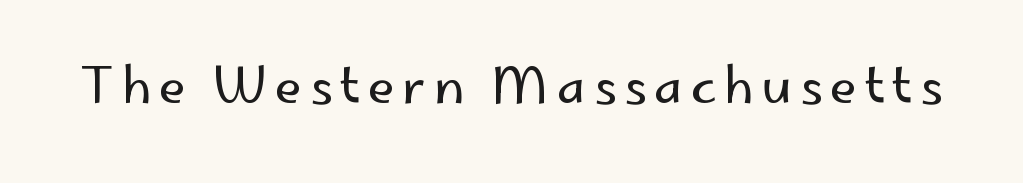
The image shows 50 px regular-weight sans-serif type, upright; set not underlined; low stroke contrast and a small x-height.
